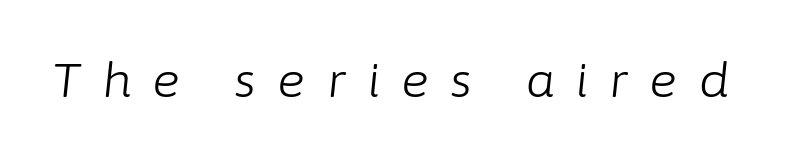
The image shows 47 px light type, italic (leaning right); set unusually wide letter spacing (+0.45 em), not underlined; low stroke contrast and a medium x-height.
